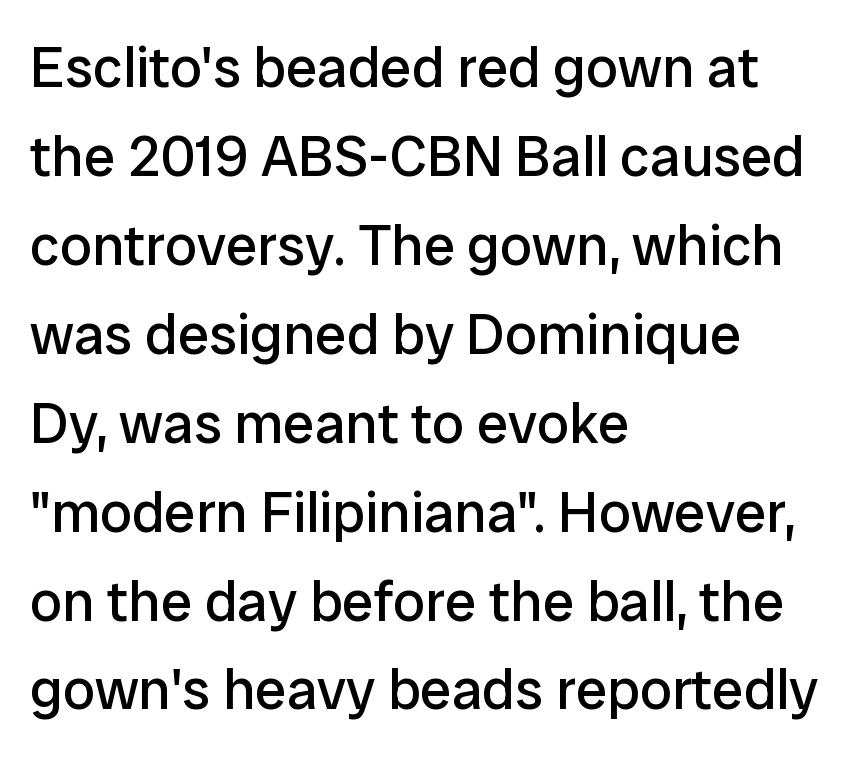
Q: Is the text bold? A: No.
Q: Is the text italic (slanted)? A: No, it is upright.
Q: Is the typeface a serif or a sans-serif typeface? A: Sans-serif.
Q: Is the text underlined? A: No.
Q: How is the paragraph aligned? A: Left-aligned.
Q: Is the spacing between letters normal or unusually wide? A: Normal.
Q: Is the spacing between lines tight, normal or loose? A: Normal.
Q: Width (condensed, normal, or wide)? A: Normal.
Q: Stroke contrast? A: Low.
Q: x-height? A: Medium.
Q: Monospaced? A: No.
